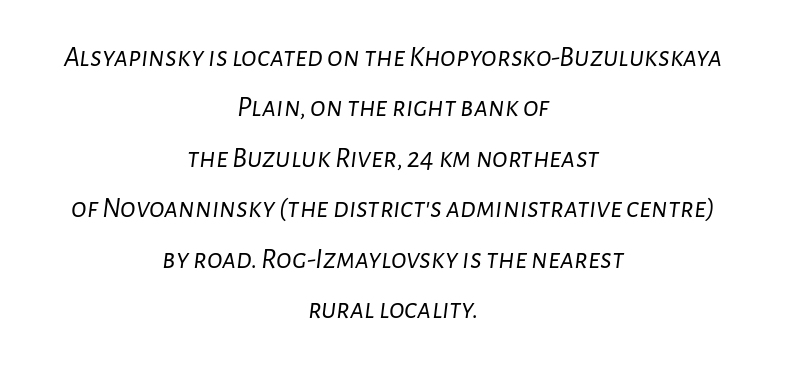
{"italic": "yes", "lean": "right", "slant_degrees": 7, "bold": "no", "weight": "light", "width": "normal", "stroke_contrast": "low", "x_height": "medium", "monospaced": "no", "underline": "no", "align": "center", "line_spacing_ratio": 1.74, "letter_spacing": "normal", "letter_spacing_em": 0.0, "glyph_px": 29}
